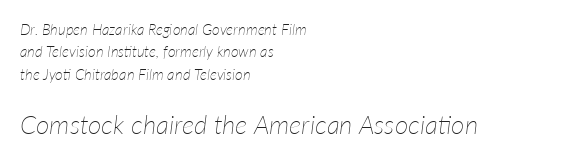
{"italic": "yes", "lean": "right", "slant_degrees": 7, "bold": "no", "underline": "no", "align": "left", "line_spacing": "normal", "line_spacing_ratio": 1.49, "letter_spacing": "normal", "letter_spacing_em": 0.0, "larger_block": "second", "size_ratio": 1.73, "glyph_px": 26}
